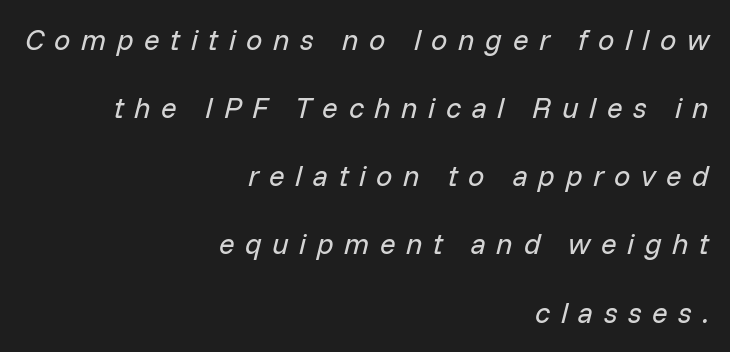
The image shows 29 px regular-weight type, italic (leaning right); set right-aligned, loose line spacing (2.35x), unusually wide letter spacing (+0.36 em), not underlined; low stroke contrast and a medium x-height.
